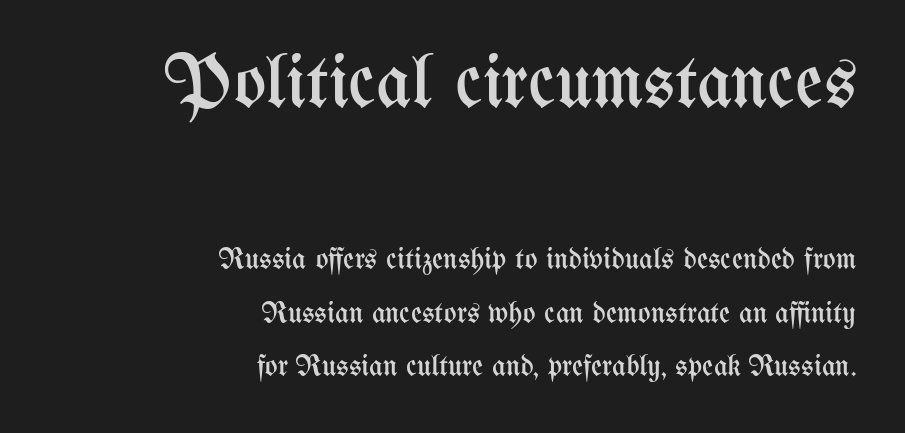
Q: Is the text bold? A: No.
Q: Is the text italic (slanted)? A: No, it is upright.
Q: Is the text underlined? A: No.
Q: How is the paragraph aligned? A: Right-aligned.
Q: Is the spacing between letters normal or unusually wide? A: Normal.
Q: Which block of text is set in a larger size, the first (top) or the second (bottom)? A: The first (top) one.
Q: Width (condensed, normal, or wide)? A: Condensed.
Q: Stroke contrast? A: Medium.
Q: x-height? A: Medium.
Q: Monospaced? A: No.
